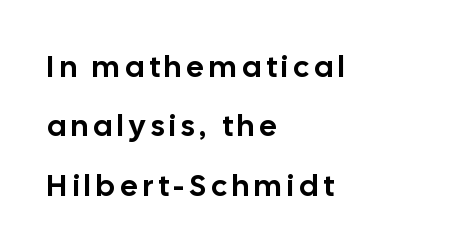
The image shows 30 px sans-serif type, upright; set left-aligned, loose line spacing (1.98x), not underlined; low stroke contrast and a medium x-height.
